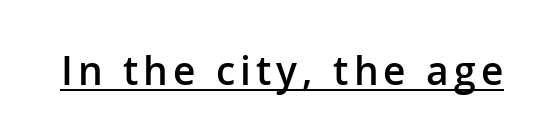
The image shows 39 px semibold sans-serif type, upright; set underlined; low stroke contrast and a medium x-height.
